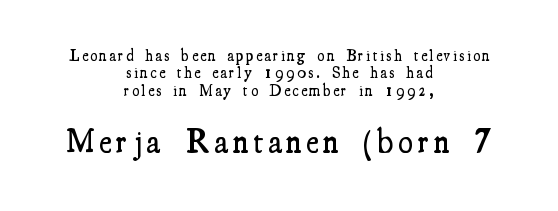
The image shows 33 px semibold, condensed serif type, upright; set centered, tight line spacing (1.09x), not underlined; the second (bottom) block is 2.06x larger; medium stroke contrast and a small x-height.
